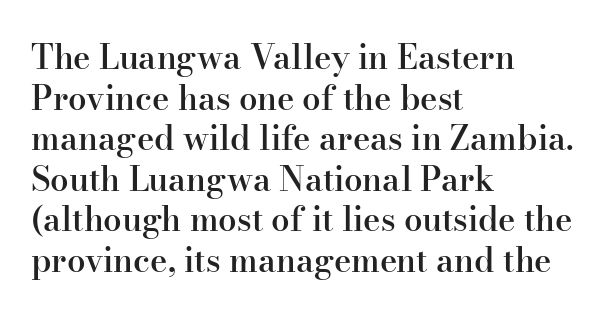
Here the designer chose a conventional face with non-uniform glyph widths. The letters stand straight up with perfectly vertical stems. The lines are quadded left. Between one letter and the next there's only the usual sliver of space. What kind of face is this? One with serifs. A clean baseline with only descenders dipping below it.
